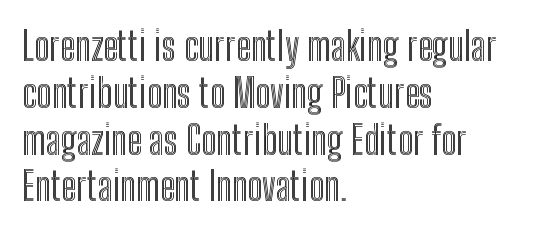
{"italic": "no", "width": "condensed", "x_height": "medium", "monospaced": "no", "underline": "no", "align": "left", "line_spacing_ratio": 1.2, "letter_spacing": "normal", "letter_spacing_em": 0.0, "glyph_px": 39}
